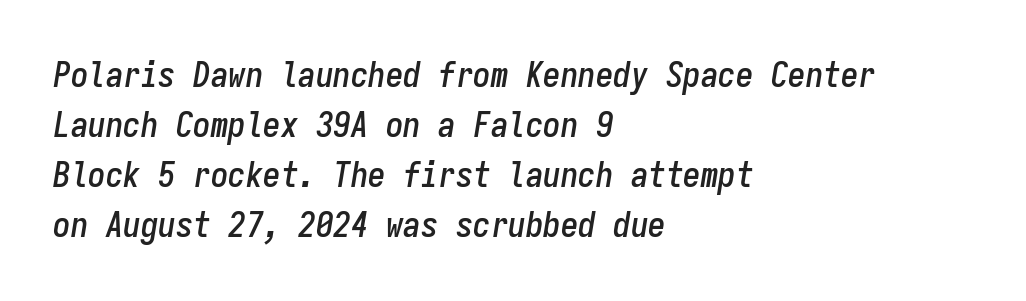
Q: Is the text italic (slanted)? A: Yes, it leans right by about 9 degrees.
Q: Is the text underlined? A: No.
Q: How is the paragraph aligned? A: Left-aligned.
Q: Is the spacing between letters normal or unusually wide? A: Normal.
Q: Is the spacing between lines tight, normal or loose? A: Normal.
Q: Width (condensed, normal, or wide)? A: Condensed.
Q: Stroke contrast? A: Low.
Q: x-height? A: Medium.
Q: Monospaced? A: Yes.
